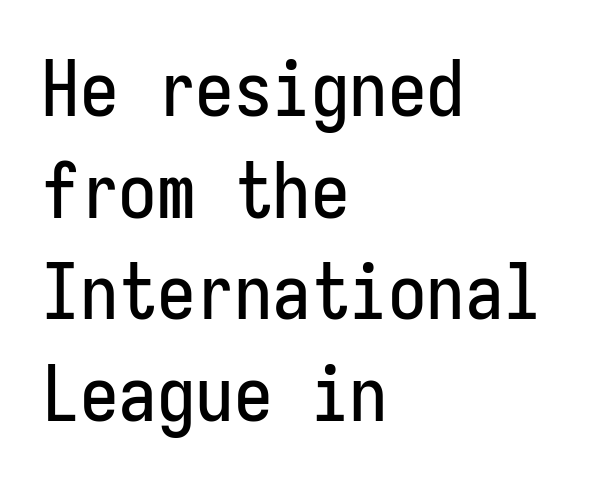
Q: Is the text italic (slanted)? A: No, it is upright.
Q: Is the typeface a serif or a sans-serif typeface? A: Sans-serif.
Q: Is the text underlined? A: No.
Q: How is the paragraph aligned? A: Left-aligned.
Q: Is the spacing between letters normal or unusually wide? A: Normal.
Q: Is the spacing between lines tight, normal or loose? A: Normal.
Q: Width (condensed, normal, or wide)? A: Condensed.
Q: Stroke contrast? A: Low.
Q: x-height? A: Medium.
Q: Monospaced? A: Yes.
